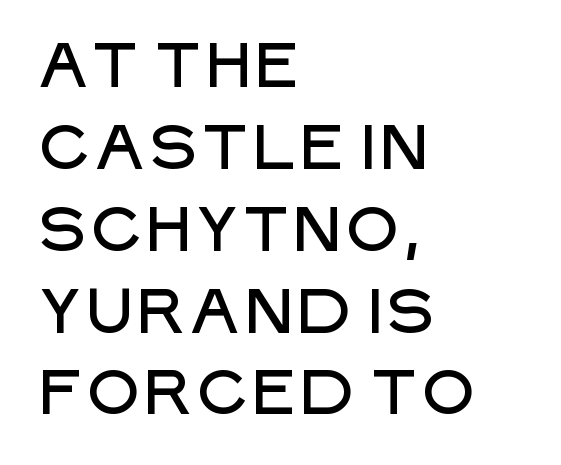
{"serif": "no", "italic": "no", "width": "normal", "stroke_contrast": "low", "x_height": "large", "monospaced": "no", "underline": "no", "align": "left", "line_spacing": "normal", "line_spacing_ratio": 1.32, "letter_spacing": "normal", "letter_spacing_em": 0.0, "glyph_px": 62}
